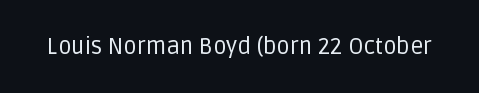
The type is set solid horizontally, with unmodified tracking. Words float on clear page, feet unadorned. A quiet, ordinary-to-light weight characterises the typeface. The type sits square on the baseline with zero lean.
